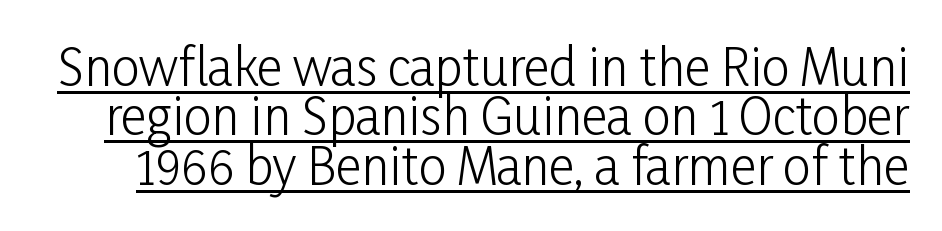
{"serif": "no", "italic": "no", "bold": "no", "weight": "light", "width": "condensed", "stroke_contrast": "low", "x_height": "medium", "monospaced": "no", "underline": "yes", "line_spacing": "tight", "line_spacing_ratio": 0.99, "letter_spacing": "normal", "letter_spacing_em": 0.0, "glyph_px": 50}
